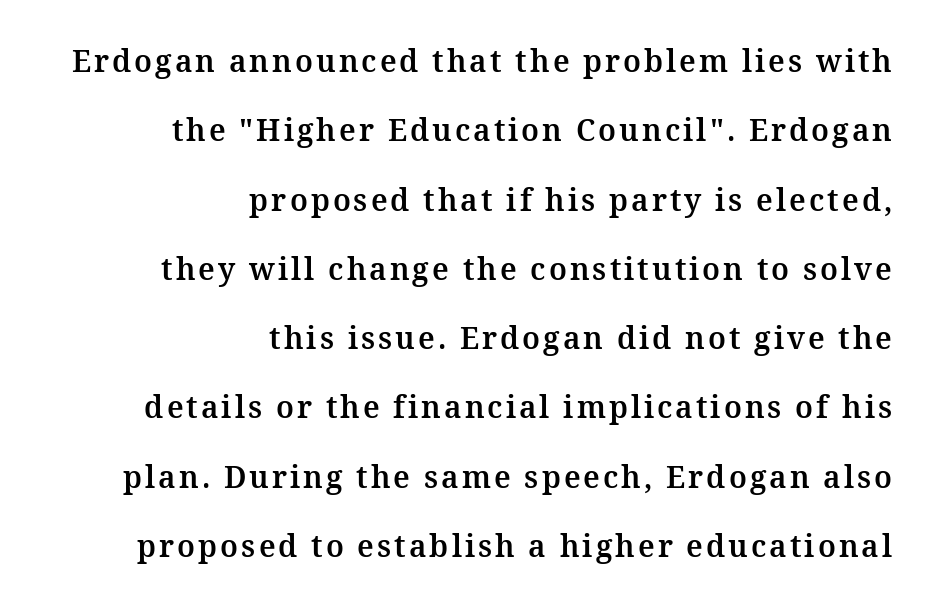
Q: Is the text italic (slanted)? A: No, it is upright.
Q: Is the typeface a serif or a sans-serif typeface? A: Serif.
Q: Is the text underlined? A: No.
Q: How is the paragraph aligned? A: Right-aligned.
Q: Is the spacing between lines tight, normal or loose? A: Loose.
Q: Width (condensed, normal, or wide)? A: Normal.
Q: Stroke contrast? A: Medium.
Q: x-height? A: Medium.
Q: Monospaced? A: No.
